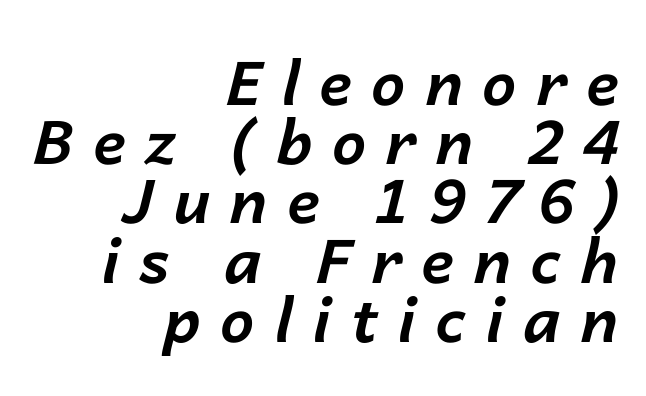
Typesetter's note: full bold, strokes at maximum text heaviness. Display-style spreading of the glyphs; the letterfit is very open. The gap between lines stays unmarked. Whoever set this chose condensed vertical rhythm over breathing room.
